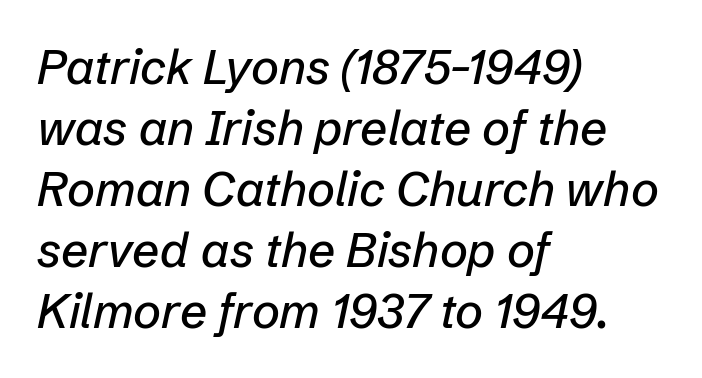
{"italic": "yes", "lean": "right", "slant_degrees": 12, "width": "normal", "stroke_contrast": "low", "x_height": "medium", "monospaced": "no", "underline": "no", "align": "left", "line_spacing": "normal", "line_spacing_ratio": 1.27, "letter_spacing": "normal", "letter_spacing_em": 0.0, "glyph_px": 48}
